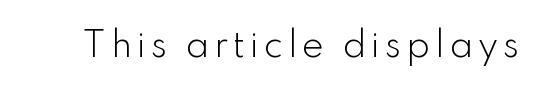
{"serif": "no", "italic": "no", "bold": "no", "weight": "light", "width": "normal", "stroke_contrast": "low", "x_height": "small", "monospaced": "no", "underline": "no", "glyph_px": 33}
